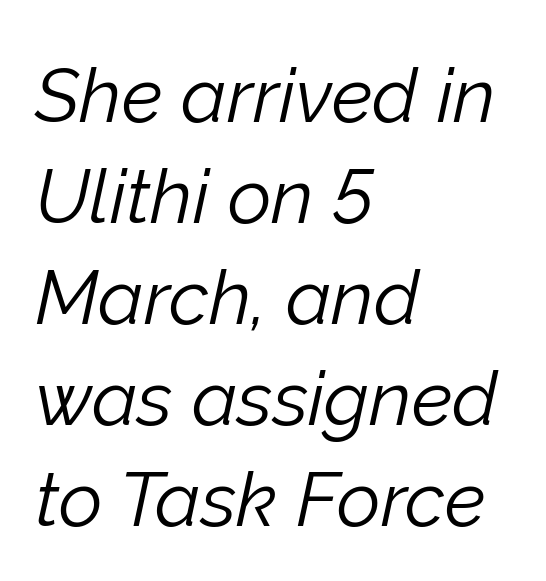
In terms of leading, this rendering sits right in the middle. Look at the tracking — it's just the regular setting, nothing added. The passage shown leans; its letterforms are oblique. Is the stroke heavy? The answer is a plain regular-or-lighter. Teacher's note: observe the even left margin — that is flush-left alignment. Nobody drew a line under any word here.
